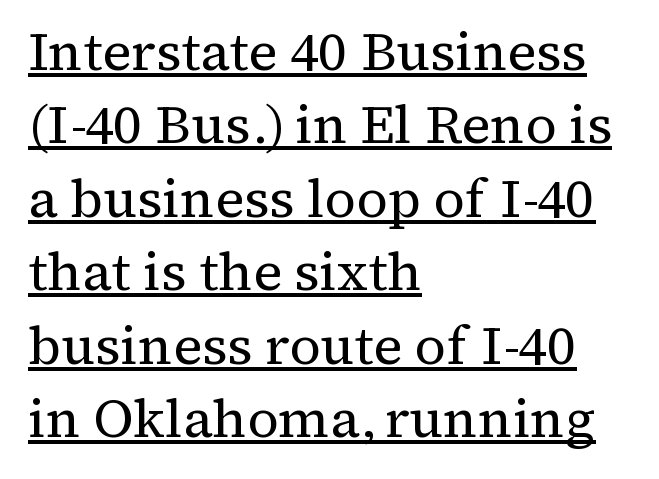
Teacher's note: observe the even left margin — that is flush-left alignment. Nothing unusual about the tracking: characters are spaced as the font intends. Glance below the letters and you will spot a drawn line. Evenly set lines give the paragraph a standard silhouette.
